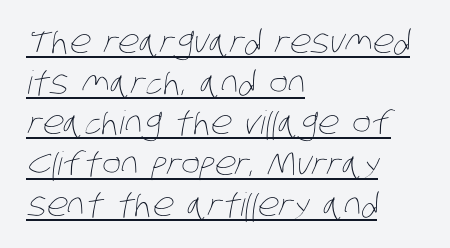
The image shows 32 px thin, condensed type; set left-aligned, normal line spacing (1.27x), normal letter spacing, underlined; low stroke contrast and a large x-height.
